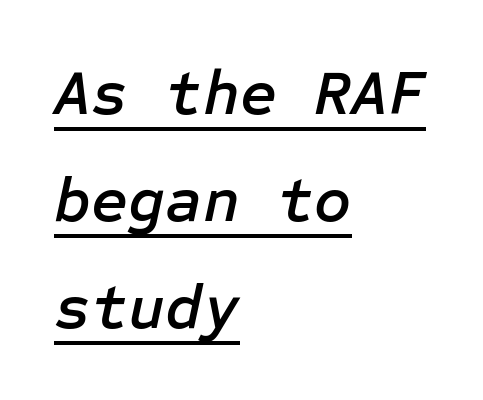
Compared with undecorated copy, this sample adds a rule below the words. Is the block centered? No — it sits flush against the left margin. Characters follow at the spacing the type designer built in. Designer's note — italics engaged. Compared with typical paragraphs, the rows here are spaced about the same.
